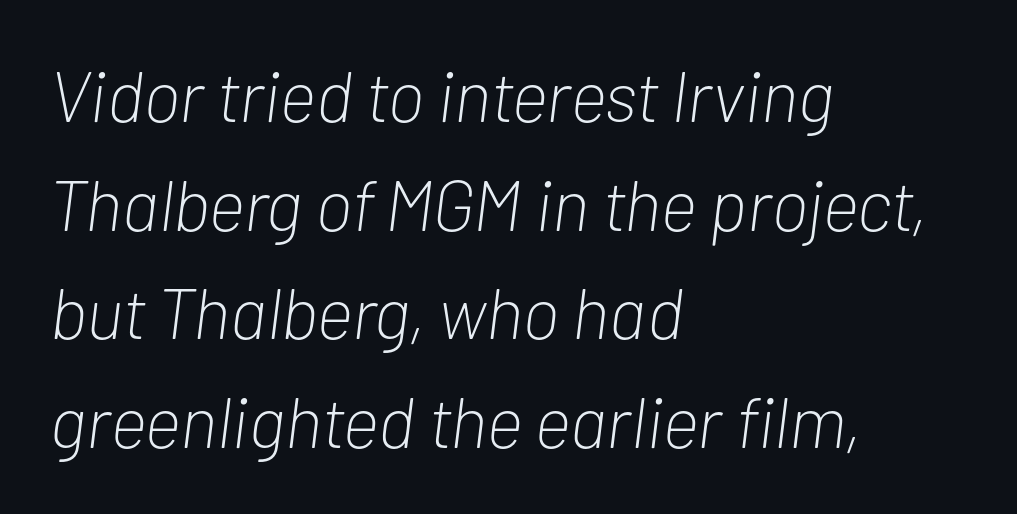
{"italic": "yes", "lean": "right", "slant_degrees": 7, "bold": "no", "weight": "light", "width": "condensed", "stroke_contrast": "low", "x_height": "medium", "monospaced": "no", "underline": "no", "align": "left", "line_spacing": "normal", "line_spacing_ratio": 1.51, "letter_spacing": "normal", "letter_spacing_em": 0.0, "glyph_px": 72}
